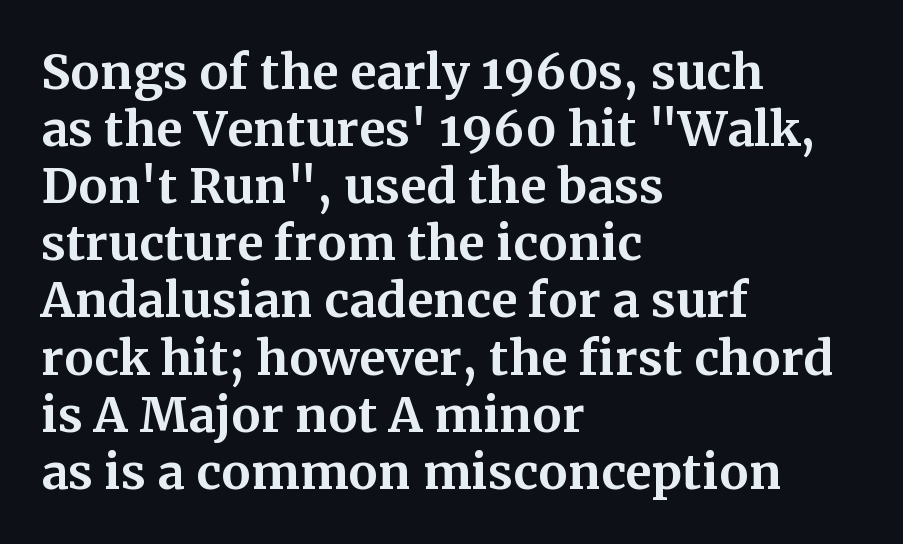
Q: Is the text bold? A: Yes.
Q: Is the text italic (slanted)? A: No, it is upright.
Q: Is the typeface a serif or a sans-serif typeface? A: Serif.
Q: Is the text underlined? A: No.
Q: How is the paragraph aligned? A: Left-aligned.
Q: Is the spacing between letters normal or unusually wide? A: Normal.
Q: Width (condensed, normal, or wide)? A: Normal.
Q: Stroke contrast? A: Medium.
Q: x-height? A: Medium.
Q: Monospaced? A: No.
